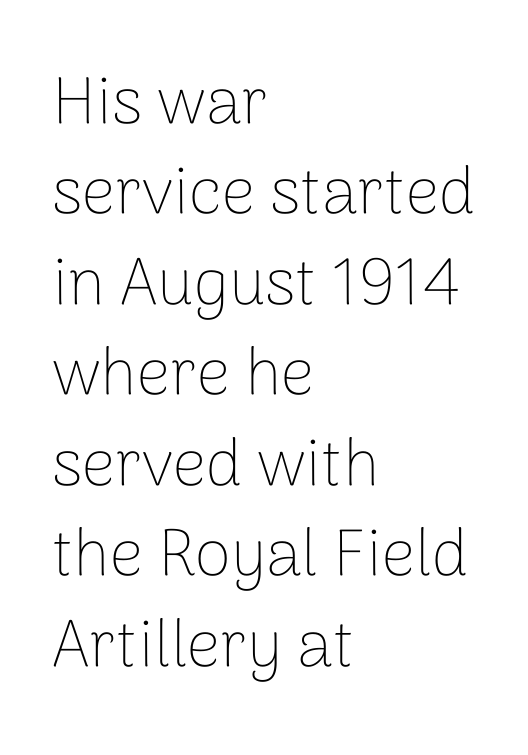
The image shows 66 px thin sans-serif type, upright; set left-aligned, normal line spacing (1.37x), normal letter spacing, not underlined; low stroke contrast and a medium x-height.
